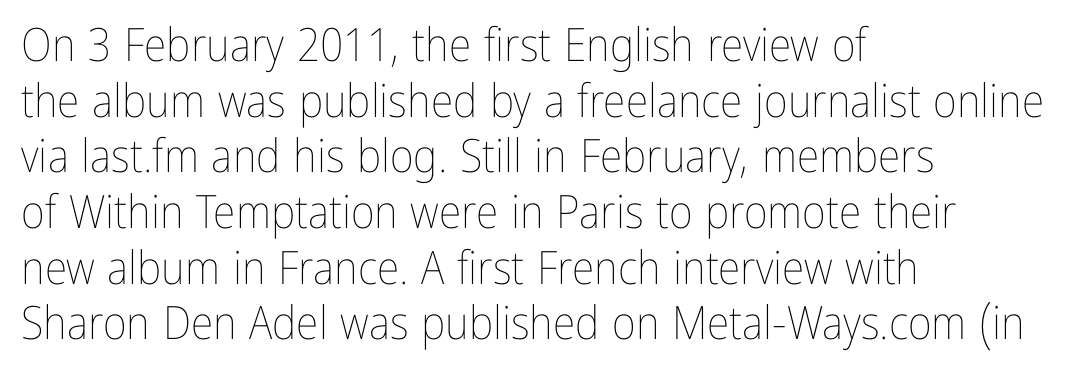
The image shows 46 px thin, condensed type, upright; set left-aligned, line spacing 1.21x, normal letter spacing, not underlined; low stroke contrast and a medium x-height.
